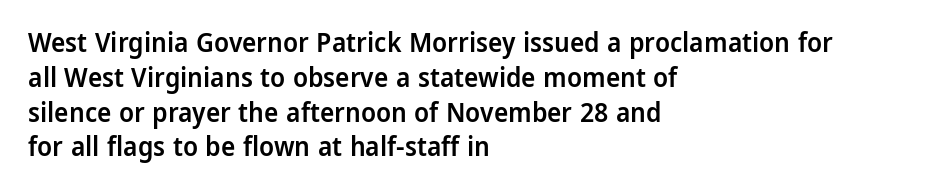
A bare baseline throughout the passage. A typesetter would mark this as roman, not italic. Leading: standard. Here the glyphs are tracked normally, forming tight word shapes.
